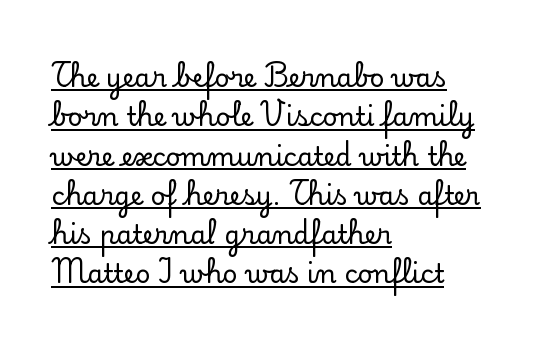
Q: Is the text italic (slanted)? A: No, it is upright.
Q: Is the text underlined? A: Yes.
Q: How is the paragraph aligned? A: Left-aligned.
Q: Is the spacing between letters normal or unusually wide? A: Normal.
Q: Is the spacing between lines tight, normal or loose? A: Normal.
